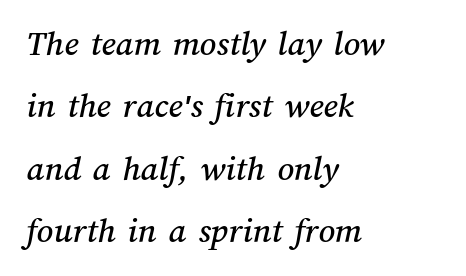
{"width": "normal", "stroke_contrast": "medium", "x_height": "medium", "monospaced": "no", "underline": "no", "align": "left", "line_spacing_ratio": 1.73, "letter_spacing": "normal", "letter_spacing_em": 0.0, "glyph_px": 36}
